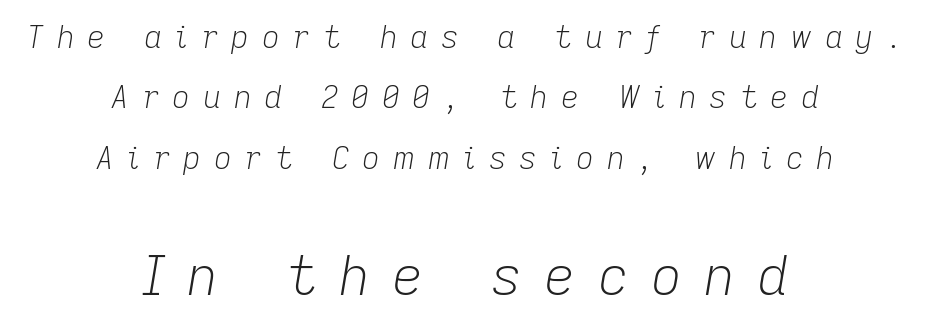
The image shows 54 px light type, italic (leaning right); set centered, loose line spacing (1.95x), unusually wide letter spacing (+0.41 em), not underlined; the second (bottom) block is 1.74x larger; low stroke contrast and a medium x-height.
